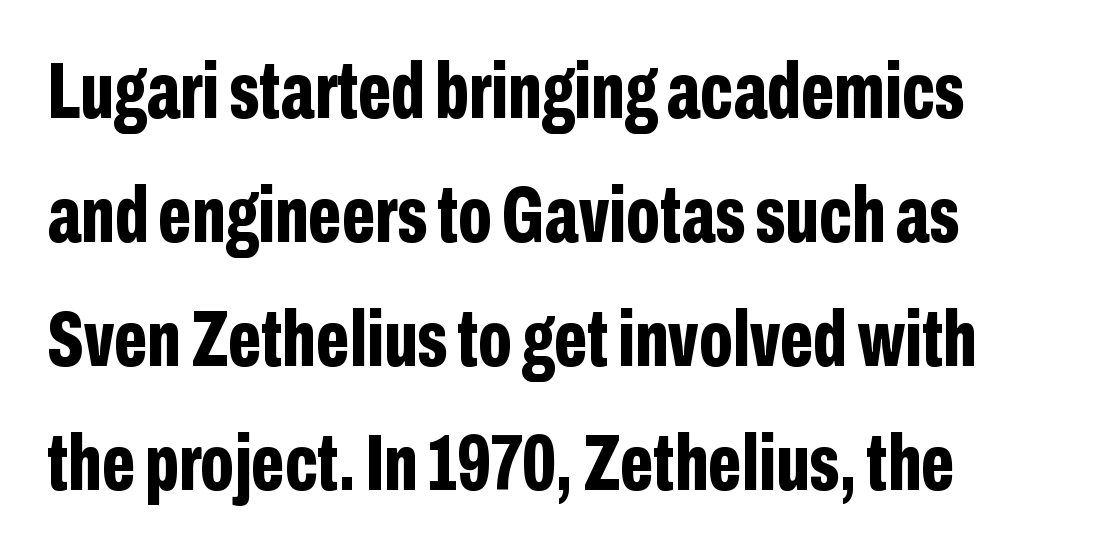
The image shows 80 px bold, condensed sans-serif type, upright; set normal line spacing (1.55x), normal letter spacing, not underlined; low stroke contrast and a medium x-height.
